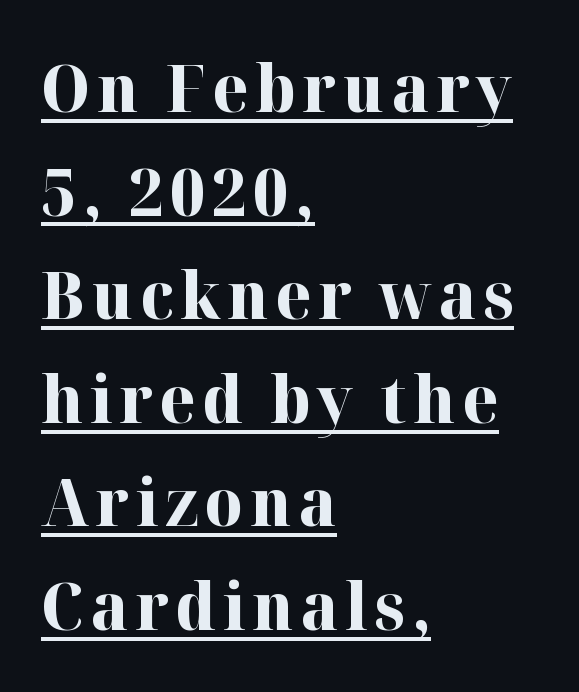
{"serif": "yes", "italic": "no", "bold": "yes", "weight": "bold", "width": "normal", "stroke_contrast": "high", "x_height": "medium", "monospaced": "no", "underline": "yes", "align": "left", "line_spacing": "normal", "line_spacing_ratio": 1.57, "glyph_px": 66}
